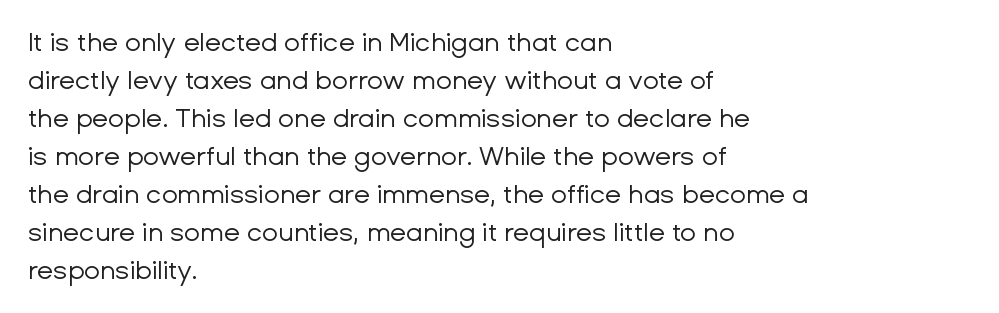
The image shows 26 px text type, upright; set left-aligned, normal line spacing (1.46x), normal letter spacing, not underlined.
